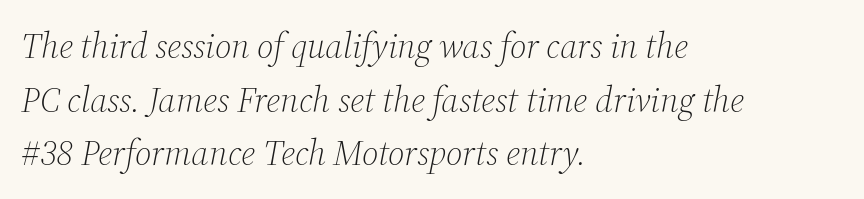
Q: Is the text bold? A: No.
Q: Is the text italic (slanted)? A: Yes, it leans right by about 12 degrees.
Q: Is the typeface a serif or a sans-serif typeface? A: Serif.
Q: Is the text underlined? A: No.
Q: How is the paragraph aligned? A: Left-aligned.
Q: Is the spacing between letters normal or unusually wide? A: Normal.
Q: Is the spacing between lines tight, normal or loose? A: Normal.
Q: Width (condensed, normal, or wide)? A: Normal.
Q: Stroke contrast? A: Medium.
Q: x-height? A: Medium.
Q: Monospaced? A: No.
